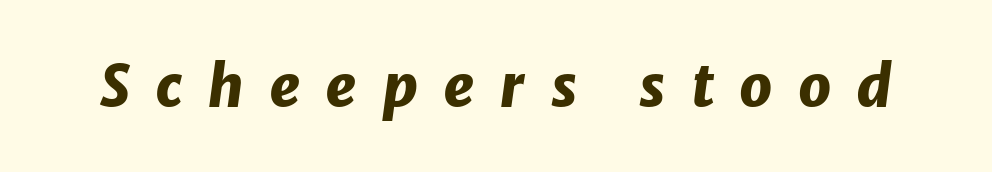
The space beneath each line is pristine and unruled. Substantial extra tracking has been applied to these lines. The passage shown is typed in a proportional face where columns would drift. Pretty heavy lettering here — definitely bold. These lines were composed using italics.
